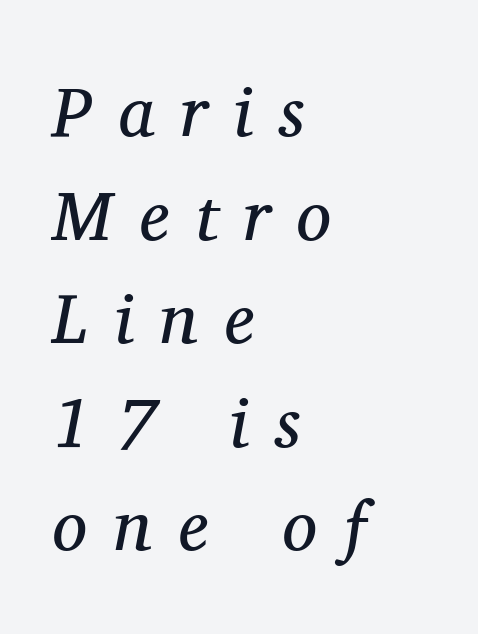
The face used here is rendered with a markedly widened letterfit. Weight: regular or lighter. The designer went with a serif here, giving each stem small feet. The letters advance in unequal steps, a hallmark of proportional type. Compared with ordinary roman type, these characters are visibly tilted.
